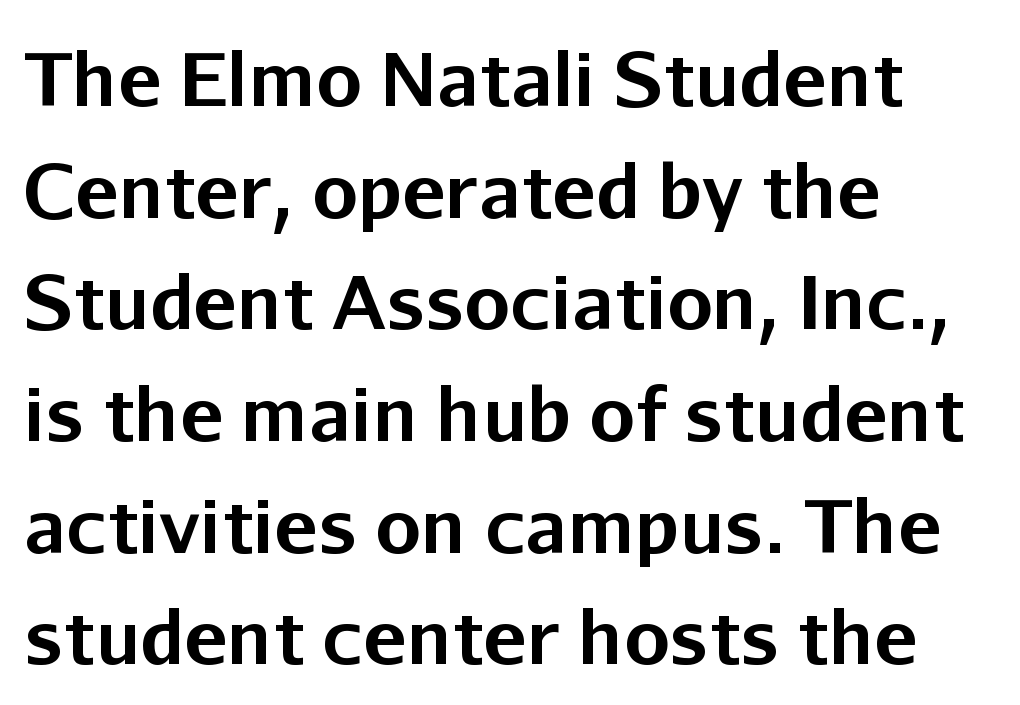
The zone under the glyphs is completely vacant. I'd call this a sans setting — the letters go barefoot. What weight is shown? A full bold with thick strokes. The passage shown is typed in a proportional face where columns would drift. Line beginnings align vertically; line endings do not.
